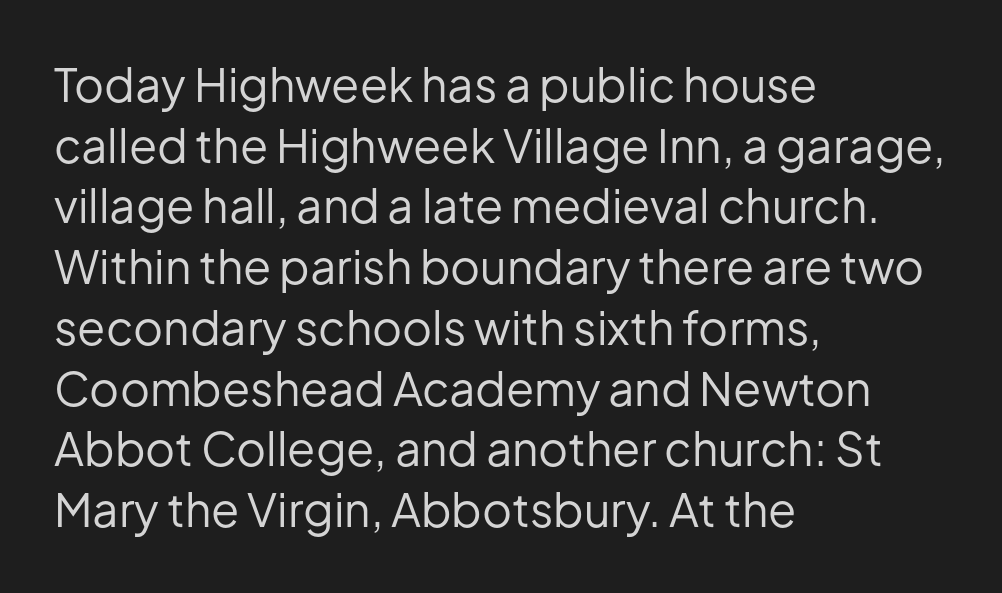
Is the type heavy? It reads as light-to-regular instead. Think of a printed novel: that variable character pitch is what you see here. Observe the ordinary spacing: letters are neighbours, not strangers. Serifs: no, the terminals of the letterforms are clean. The passage shown stacks its lines at a standard gap.
